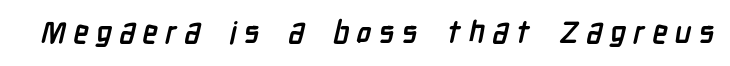
The image shows 31 px semibold, condensed sans-serif type; set unusually wide letter spacing (+0.24 em), not underlined; low stroke contrast and a medium x-height.
